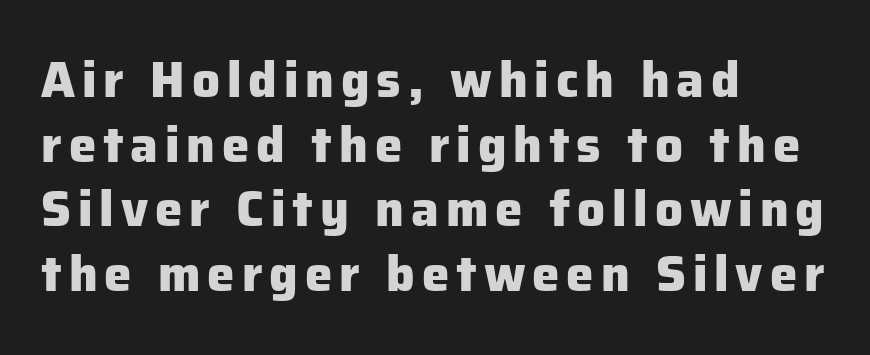
The letters advance in unequal steps, a hallmark of proportional type. The passage shown is emphatically bold. The passage shown is not underscored anywhere. This sample uses an upright cut, with every glyph sitting square on the baseline.
